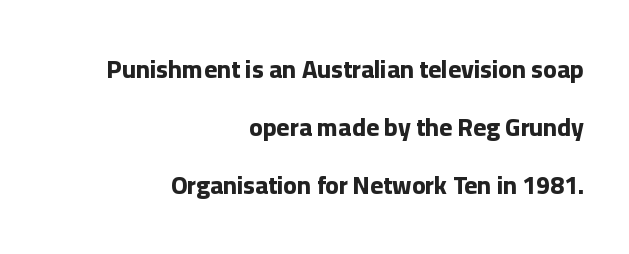
{"italic": "no", "bold": "yes", "underline": "no", "align": "right", "line_spacing": "loose", "line_spacing_ratio": 2.32, "letter_spacing": "normal", "letter_spacing_em": 0.0, "glyph_px": 25}
